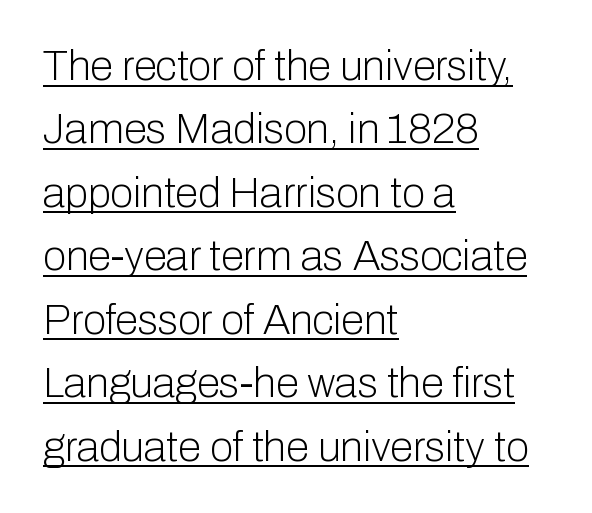
Q: Is the text bold? A: No.
Q: Is the text italic (slanted)? A: No, it is upright.
Q: Is the typeface a serif or a sans-serif typeface? A: Sans-serif.
Q: Is the text underlined? A: Yes.
Q: How is the paragraph aligned? A: Left-aligned.
Q: Is the spacing between letters normal or unusually wide? A: Normal.
Q: Is the spacing between lines tight, normal or loose? A: Normal.
Q: Width (condensed, normal, or wide)? A: Normal.
Q: Stroke contrast? A: Low.
Q: x-height? A: Medium.
Q: Monospaced? A: No.
